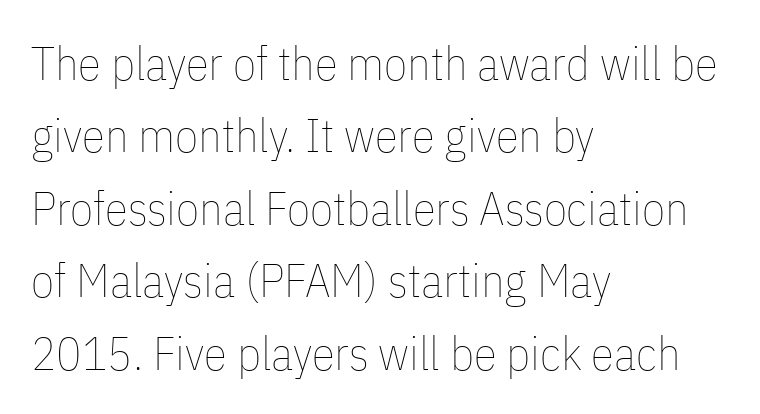
{"italic": "no", "bold": "no", "weight": "thin", "width": "condensed", "stroke_contrast": "low", "x_height": "medium", "monospaced": "no", "underline": "no", "align": "left", "line_spacing": "normal", "line_spacing_ratio": 1.54, "letter_spacing": "normal", "letter_spacing_em": 0.0, "glyph_px": 47}
